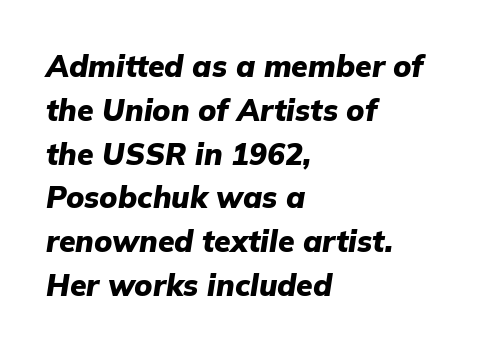
{"italic": "yes", "lean": "right", "slant_degrees": 9, "bold": "yes", "weight": "heavy", "width": "normal", "stroke_contrast": "low", "x_height": "medium", "monospaced": "no", "underline": "no", "align": "left", "line_spacing": "normal", "line_spacing_ratio": 1.46, "letter_spacing": "normal", "letter_spacing_em": 0.0, "glyph_px": 30}
